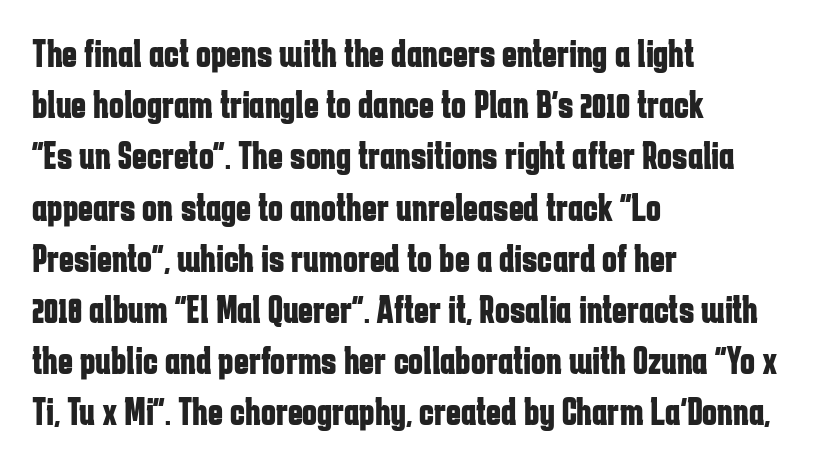
The designer left line spacing at the default. Visually the block forms a straight wall on the left and a jagged coastline on the right. Is this a fixed-width face? No — the glyphs have proportional, varying widths. Characters remain perfectly vertical along every line. Font category for this specimen: sans-serif. The foot of each line stays bare and open.
